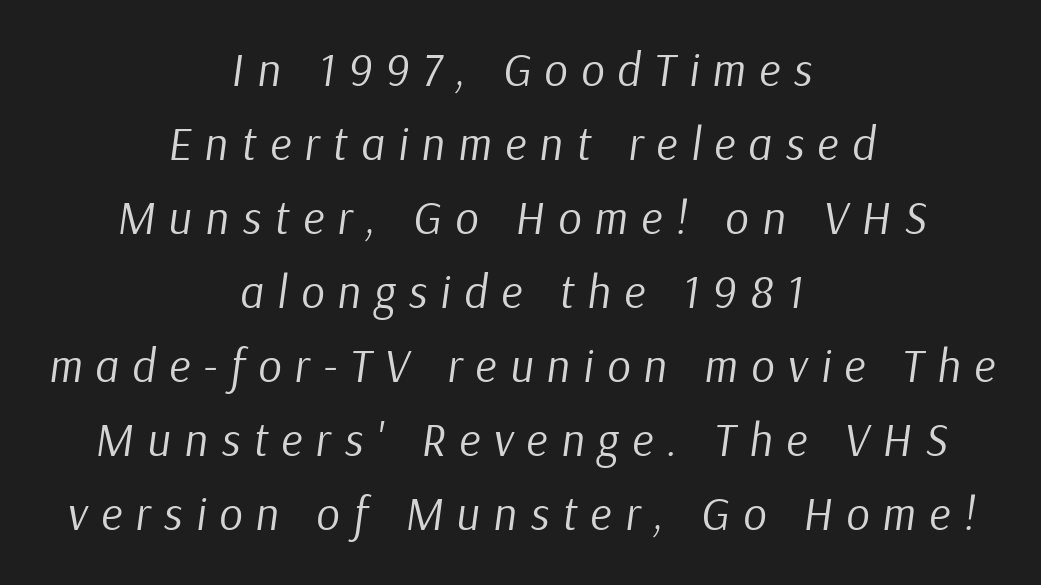
The image shows 46 px regular-weight type, italic (leaning right); set centered, normal line spacing (1.61x), unusually wide letter spacing (+0.29 em), not underlined; low stroke contrast and a medium x-height.
